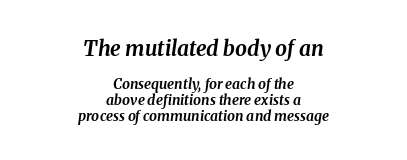
The image shows 21 px bold type, italic (leaning right); set centered, tight line spacing (1.12x), normal letter spacing, not underlined; the first (top) block is 1.5x larger.
